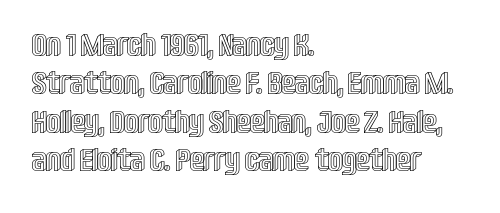
The image shows 32 px condensed type, upright; set left-aligned, line spacing 1.2x, normal letter spacing, not underlined; a large x-height.
